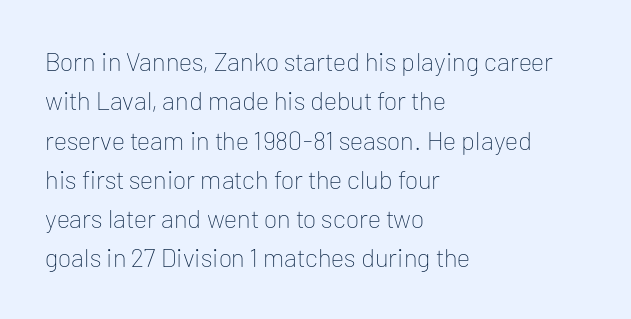
{"italic": "no", "bold": "no", "underline": "no", "align": "left", "line_spacing": "normal", "line_spacing_ratio": 1.51, "letter_spacing": "normal", "letter_spacing_em": 0.0, "glyph_px": 26}
